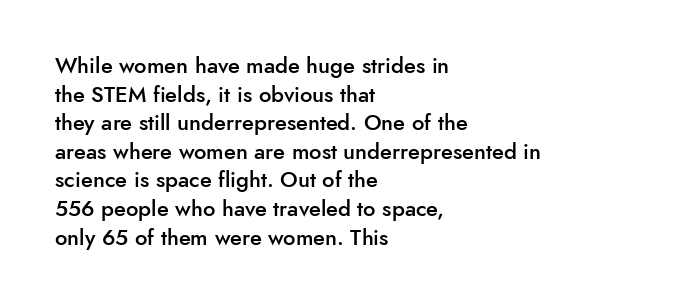
Q: Is the text bold? A: Semi-bold.
Q: Is the text italic (slanted)? A: No, it is upright.
Q: Is the text underlined? A: No.
Q: How is the paragraph aligned? A: Left-aligned.
Q: Is the spacing between letters normal or unusually wide? A: Normal.
Q: Is the spacing between lines tight, normal or loose? A: Normal.
